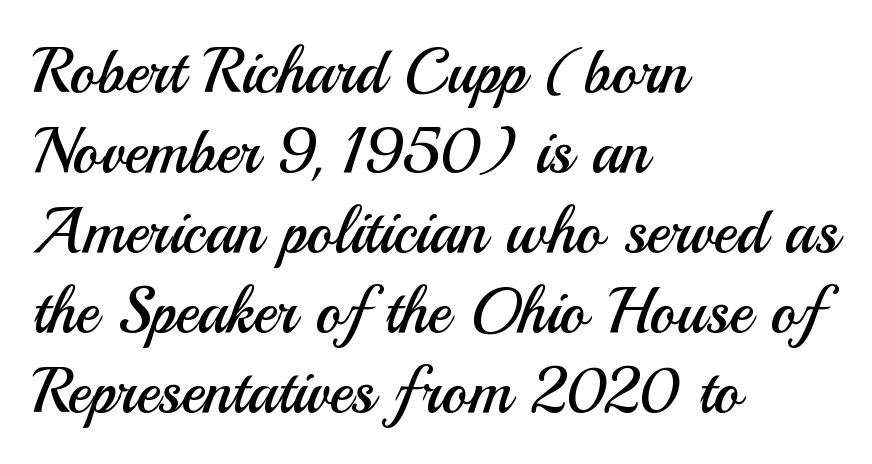
Q: Is the text bold? A: No.
Q: Is the text italic (slanted)? A: Yes.
Q: Is the typeface a serif or a sans-serif typeface? A: Sans-serif.
Q: Is the text underlined? A: No.
Q: How is the paragraph aligned? A: Left-aligned.
Q: Is the spacing between letters normal or unusually wide? A: Normal.
Q: Is the spacing between lines tight, normal or loose? A: Normal.
Q: Width (condensed, normal, or wide)? A: Normal.
Q: Stroke contrast? A: Medium.
Q: x-height? A: Small.
Q: Monospaced? A: No.
